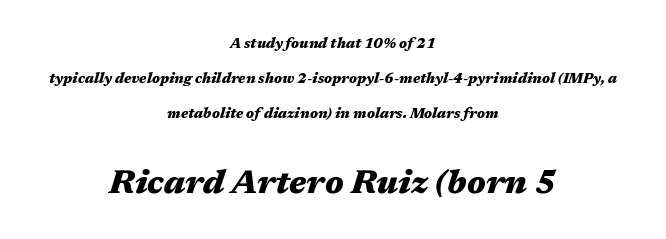
{"italic": "yes", "lean": "right", "slant_degrees": 17, "bold": "yes", "weight": "heavy", "width": "wide", "stroke_contrast": "medium", "x_height": "medium", "monospaced": "no", "underline": "no", "align": "center", "line_spacing": "loose", "line_spacing_ratio": 2.49, "letter_spacing": "normal", "letter_spacing_em": 0.0, "larger_block": "second", "size_ratio": 2.36, "glyph_px": 33}
